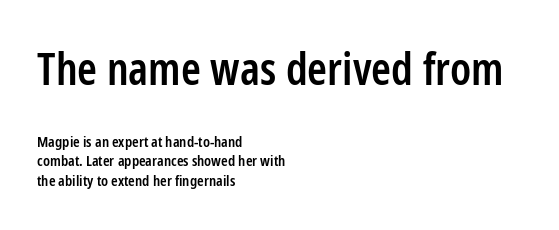
The image shows 45 px semibold, condensed sans-serif type, upright; set left-aligned, normal line spacing (1.29x), normal letter spacing, not underlined; the first (top) block is 3.0x larger; low stroke contrast and a medium x-height.
